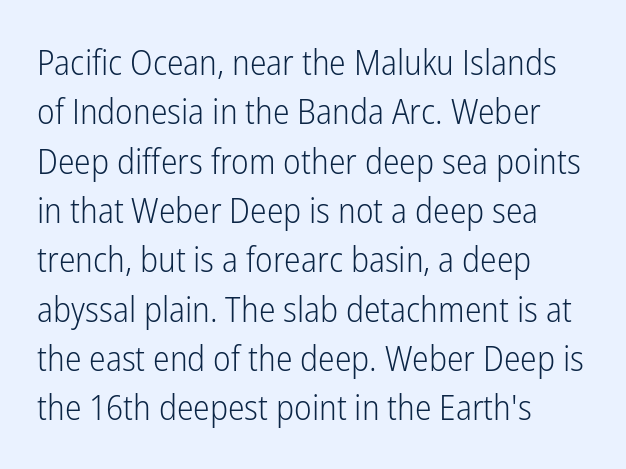
{"serif": "no", "italic": "no", "bold": "no", "weight": "light", "width": "condensed", "stroke_contrast": "low", "x_height": "medium", "monospaced": "no", "underline": "no", "align": "left", "line_spacing": "normal", "line_spacing_ratio": 1.41, "letter_spacing": "normal", "letter_spacing_em": 0.0, "glyph_px": 35}
